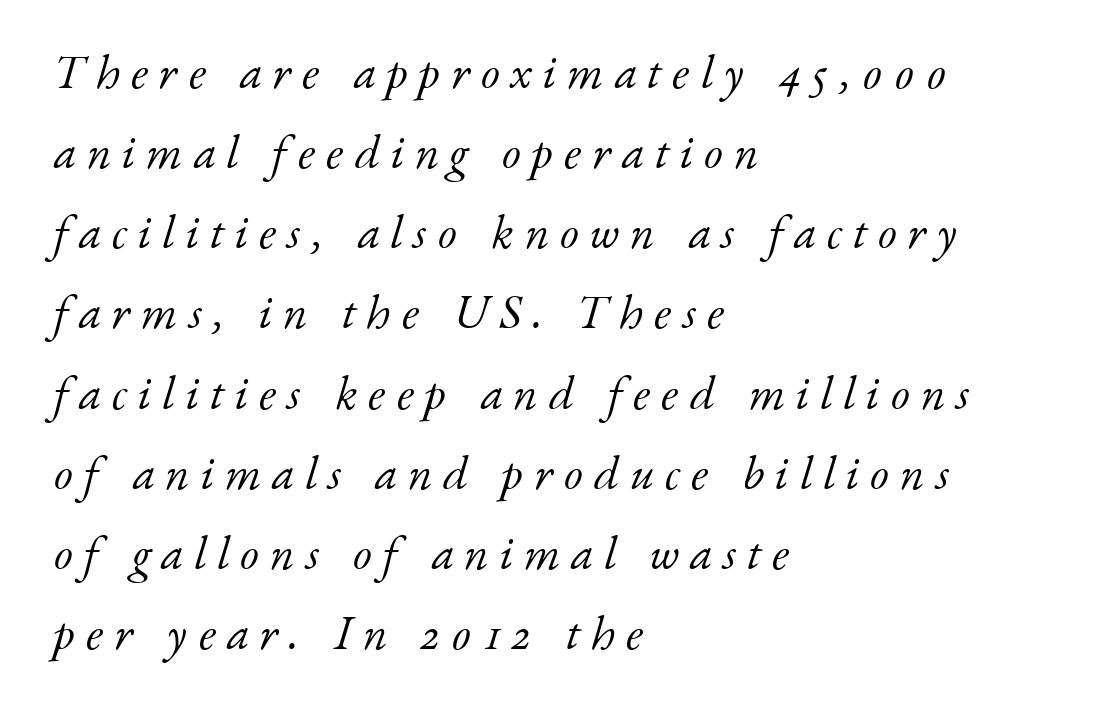
The image shows 48 px light serif type, italic (leaning right); set left-aligned, normal line spacing (1.67x), unusually wide letter spacing (+0.23 em), not underlined; low stroke contrast and a small x-height.
